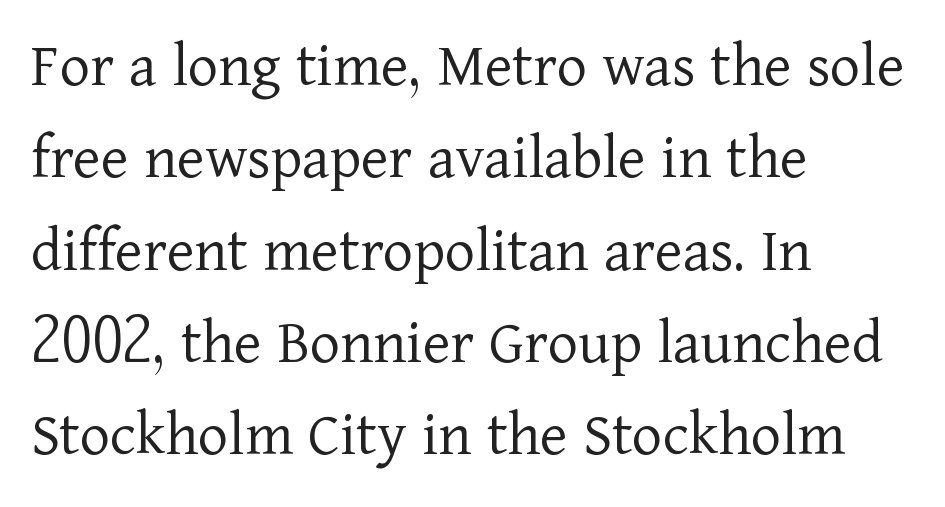
{"serif": "yes", "italic": "no", "bold": "no", "weight": "light", "width": "normal", "stroke_contrast": "low", "x_height": "medium", "monospaced": "no", "underline": "no", "align": "left", "line_spacing": "normal", "line_spacing_ratio": 1.42, "letter_spacing": "normal", "letter_spacing_em": 0.0, "glyph_px": 65}
